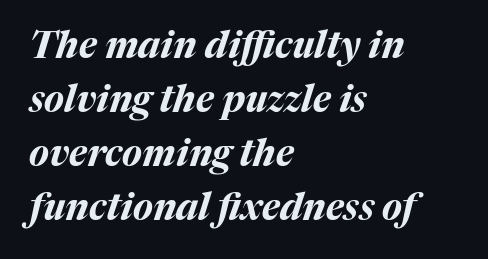
The text carries the slant typical of an italic or oblique font. The string is rendered with underlining switched off. The face used here is rendered with its standard letterfit. Students, observe: this is what conventionally led text looks like.
